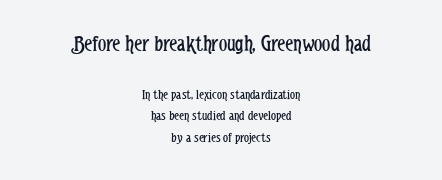
Regarding leading, the lines here are spaced in the standard way. The words here are not underlined. Casual observation: everything's sitting right in the middle. The strokes are not fattened; the text isn't bold.
